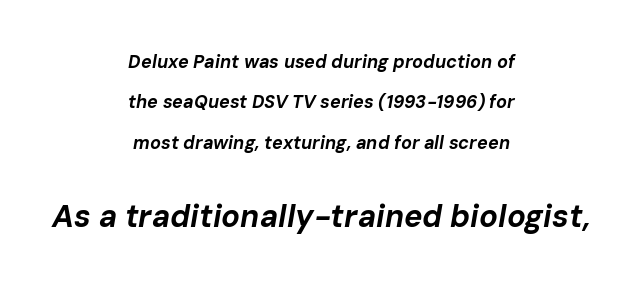
The sample has been set heavy, in full bold. The rendering positions every line midway between the sides. You can tell it's italic because the verticals aren't actually vertical. Caption: standard tracking, unaltered.
